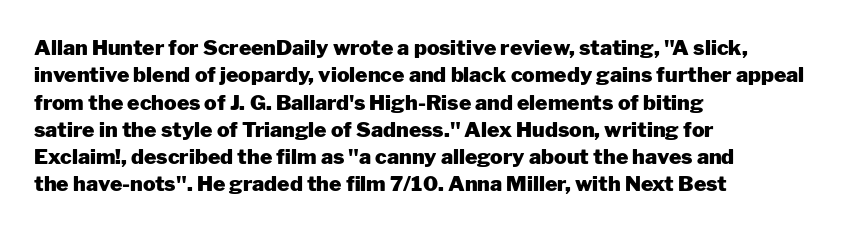
The image shows 21 px bold type, upright; set left-aligned, normal line spacing (1.3x), normal letter spacing, not underlined.
